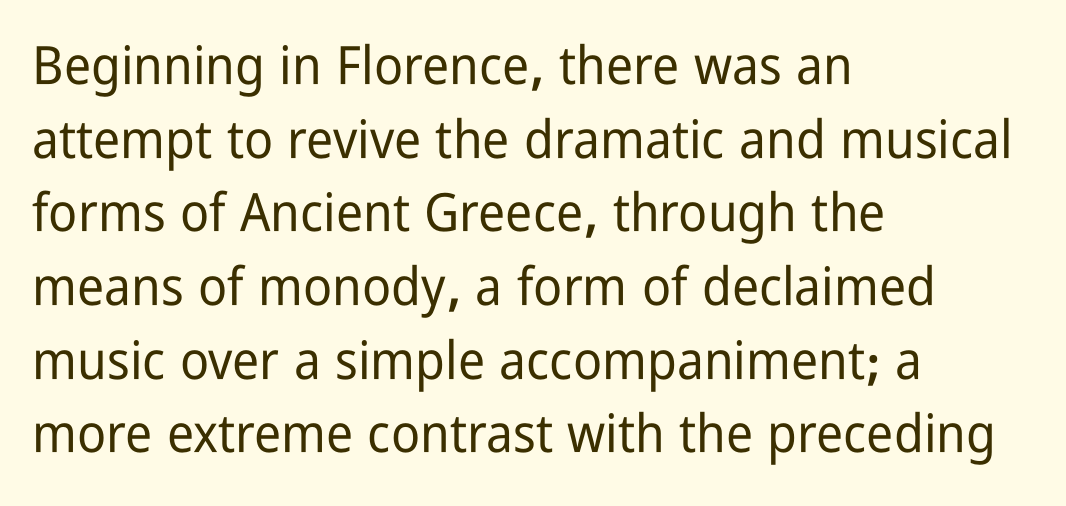
These lines were composed using upright roman letters. Line starts are locked; line ends wander. Just letters on the line, the space beneath them empty. Do the characters align in a grid? No, the font is proportional.
